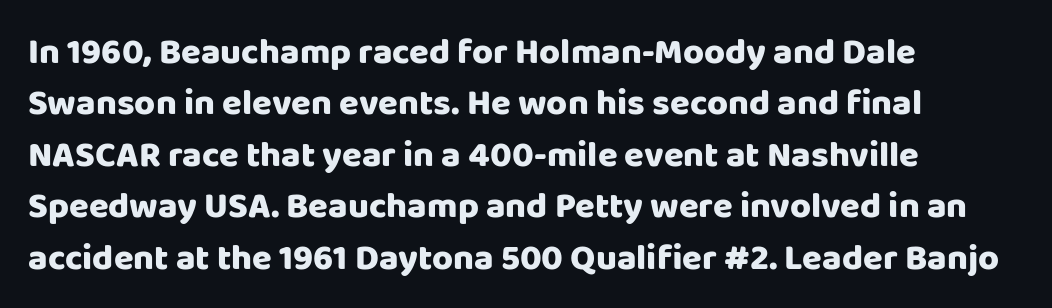
{"serif": "no", "italic": "no", "width": "normal", "stroke_contrast": "low", "x_height": "large", "monospaced": "no", "underline": "no", "align": "left", "line_spacing": "normal", "line_spacing_ratio": 1.43, "letter_spacing": "normal", "letter_spacing_em": 0.0, "glyph_px": 36}
